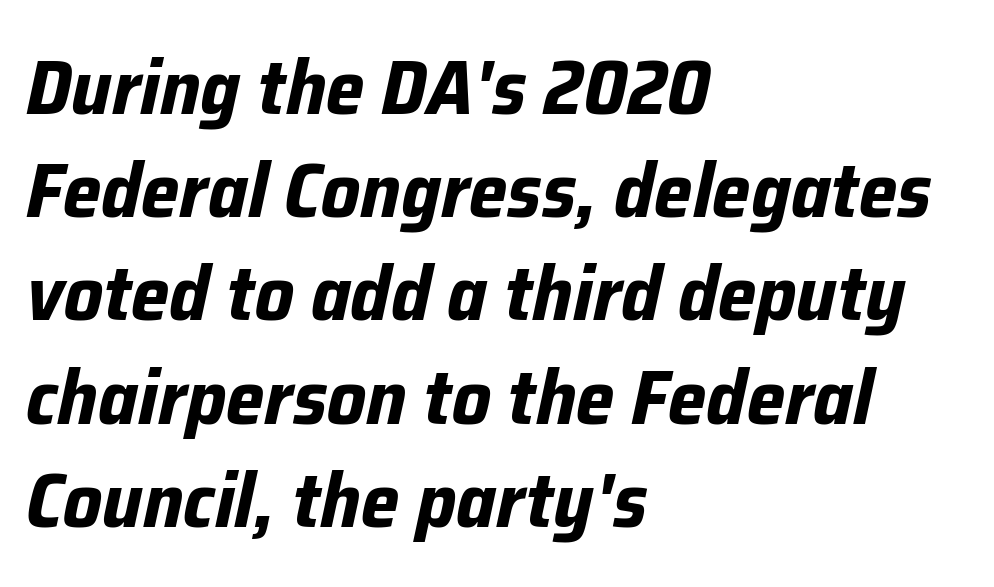
Q: Is the text bold? A: Yes.
Q: Is the text italic (slanted)? A: Yes, it leans right by about 12 degrees.
Q: Is the text underlined? A: No.
Q: How is the paragraph aligned? A: Left-aligned.
Q: Is the spacing between letters normal or unusually wide? A: Normal.
Q: Is the spacing between lines tight, normal or loose? A: Normal.
Q: Width (condensed, normal, or wide)? A: Normal.
Q: Stroke contrast? A: Low.
Q: x-height? A: Medium.
Q: Monospaced? A: No.
